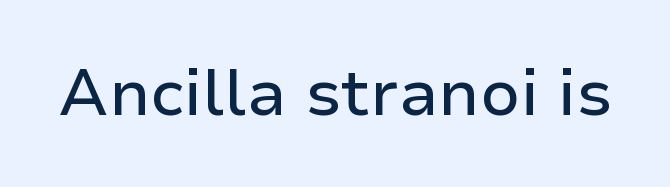
{"serif": "no", "italic": "no", "width": "normal", "stroke_contrast": "low", "x_height": "medium", "monospaced": "no", "underline": "no", "letter_spacing": "normal", "letter_spacing_em": 0.0, "glyph_px": 65}
